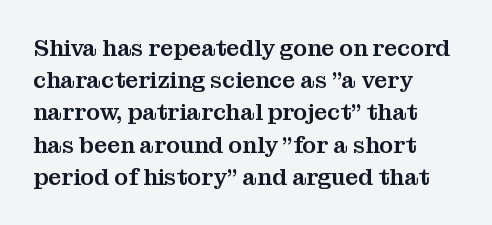
Does the leading feel generous? No, just average. The paragraph shown leans on its left margin. The string is rendered with underlining switched off. Here the glyphs are tracked normally, forming tight word shapes. The font's upright variant was chosen for this text.
